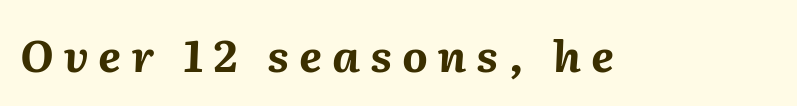
The line texture is sparse and dotted thanks to wide tracking. Plenty of ink on the page — the face is bold. The passage shown is not underscored anywhere. Do the characters align in a grid? No, the font is proportional. The rendering applies a slant to the glyphs.
